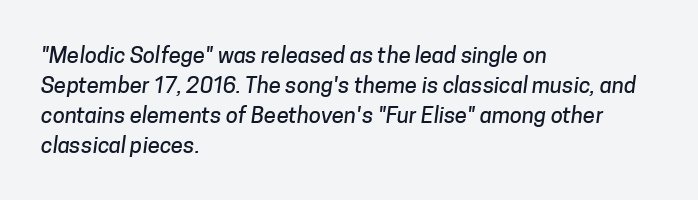
{"underline": "no", "align": "left", "line_spacing": "normal", "line_spacing_ratio": 1.36, "letter_spacing": "normal", "letter_spacing_em": 0.0, "glyph_px": 22}
